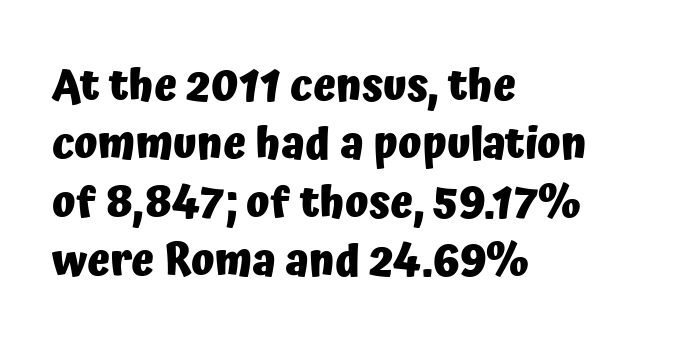
{"serif": "no", "italic": "no", "bold": "yes", "weight": "heavy", "width": "normal", "stroke_contrast": "low", "x_height": "medium", "monospaced": "no", "underline": "no", "align": "left", "line_spacing": "normal", "line_spacing_ratio": 1.36, "letter_spacing": "normal", "letter_spacing_em": 0.0, "glyph_px": 43}
